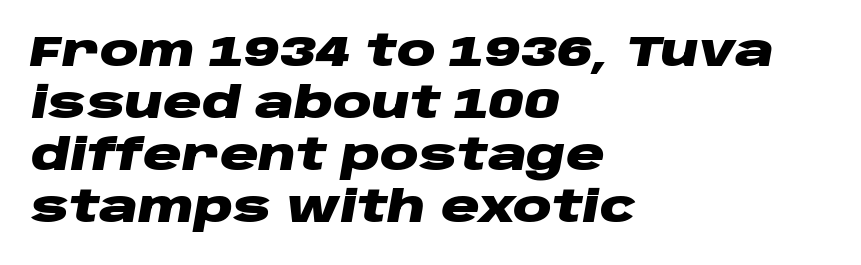
{"italic": "yes", "lean": "right", "slant_degrees": 10, "bold": "yes", "weight": "heavy", "width": "wide", "stroke_contrast": "low", "x_height": "large", "monospaced": "no", "underline": "no", "align": "left", "line_spacing_ratio": 1.21, "letter_spacing": "normal", "letter_spacing_em": 0.0, "glyph_px": 43}
